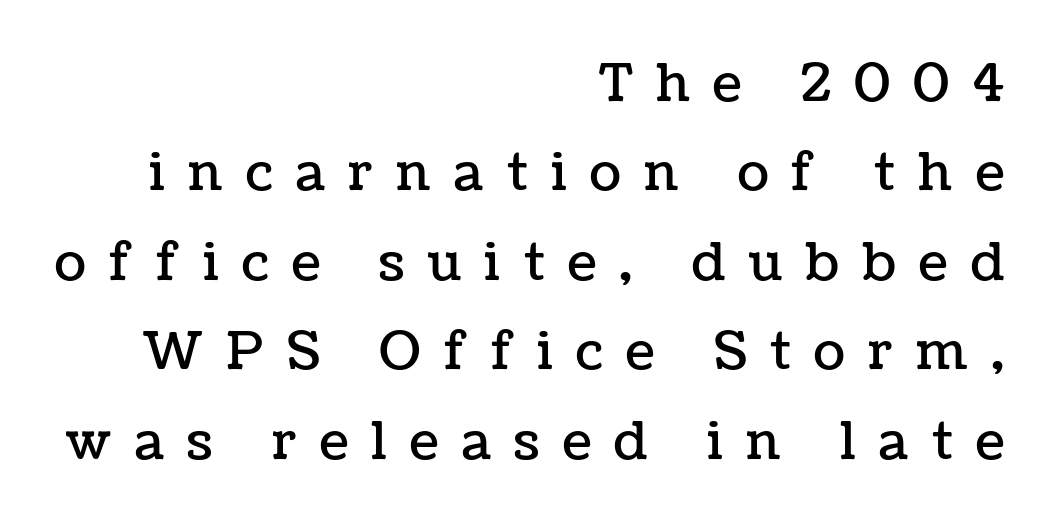
{"italic": "no", "width": "normal", "stroke_contrast": "low", "x_height": "medium", "monospaced": "no", "underline": "no", "align": "right", "line_spacing_ratio": 1.72, "letter_spacing": "wide", "letter_spacing_em": 0.45, "glyph_px": 52}
